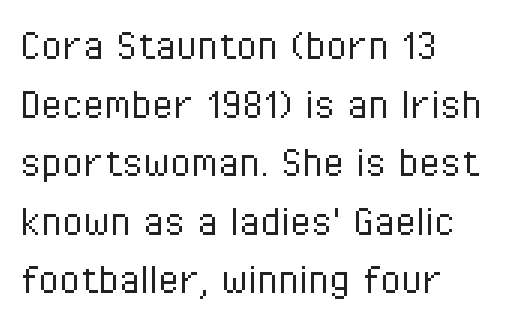
The image shows 48 px light, condensed sans-serif type, upright; set left-aligned, line spacing 1.22x, normal letter spacing, not underlined; low stroke contrast and a medium x-height.
